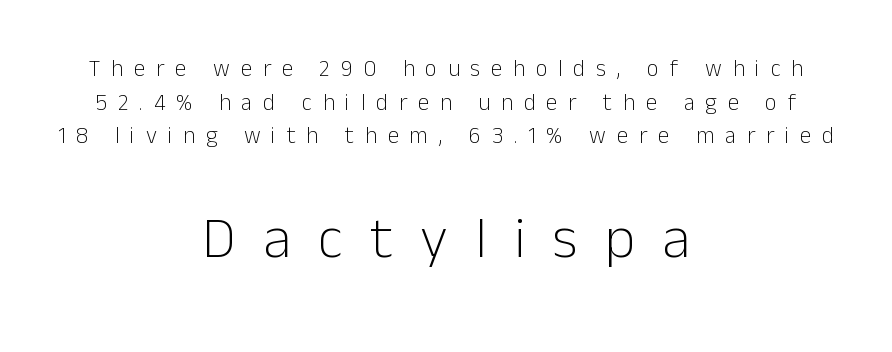
Posture: straight, roman, zero tilt. The letters in the lower block stand taller than those in the block above. Short note: letters widely spaced. Examine the stroke ends and you'll find no serifs.
